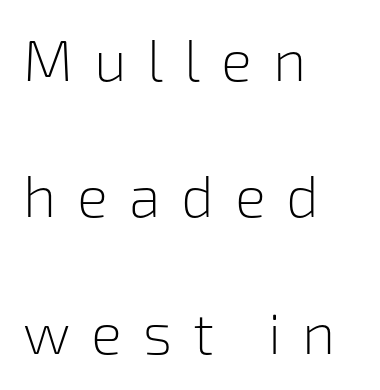
The image shows 58 px light sans-serif type, upright; set left-aligned, loose line spacing (2.35x), unusually wide letter spacing (+0.36 em), not underlined; low stroke contrast and a medium x-height.
